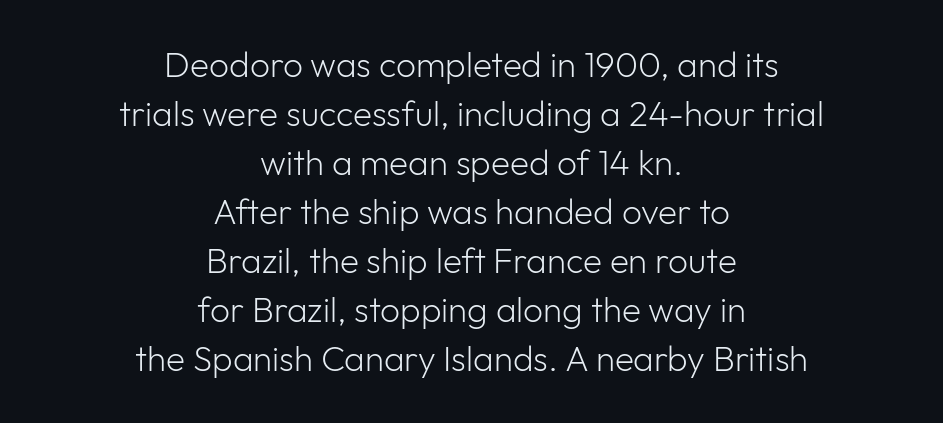
{"serif": "no", "italic": "no", "bold": "no", "weight": "light", "width": "normal", "stroke_contrast": "low", "x_height": "medium", "monospaced": "no", "underline": "no", "align": "center", "line_spacing": "normal", "line_spacing_ratio": 1.4, "letter_spacing": "normal", "letter_spacing_em": 0.0, "glyph_px": 35}
